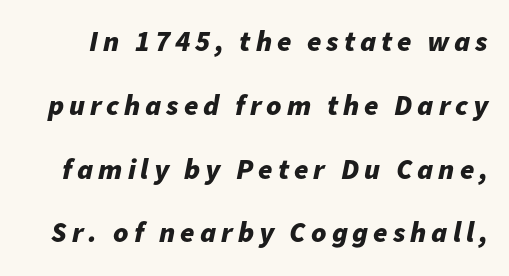
{"italic": "yes", "lean": "right", "slant_degrees": 11, "bold": "yes", "weight": "bold", "width": "normal", "stroke_contrast": "low", "x_height": "medium", "monospaced": "no", "underline": "no", "line_spacing": "loose", "line_spacing_ratio": 2.2, "glyph_px": 29}
